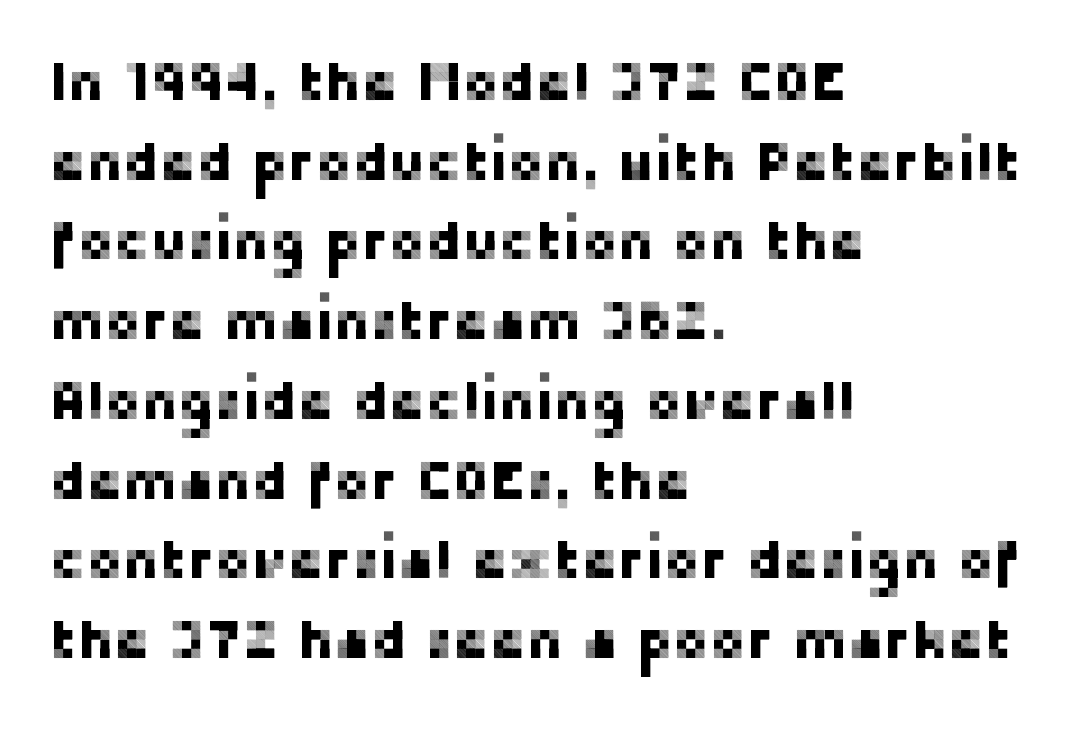
{"serif": "no", "italic": "no", "width": "normal", "stroke_contrast": "low", "x_height": "medium", "monospaced": "no", "underline": "no", "align": "left", "line_spacing": "normal", "line_spacing_ratio": 1.45, "letter_spacing": "normal", "letter_spacing_em": 0.0, "glyph_px": 55}
